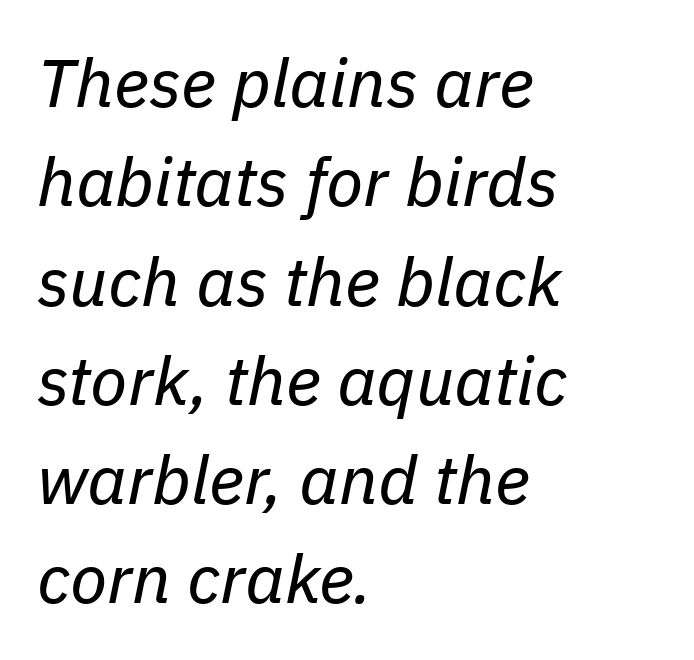
{"italic": "yes", "lean": "right", "slant_degrees": 11, "bold": "no", "weight": "regular", "width": "normal", "stroke_contrast": "low", "x_height": "medium", "monospaced": "no", "underline": "no", "align": "left", "line_spacing": "normal", "line_spacing_ratio": 1.46, "letter_spacing": "normal", "letter_spacing_em": 0.0, "glyph_px": 68}
